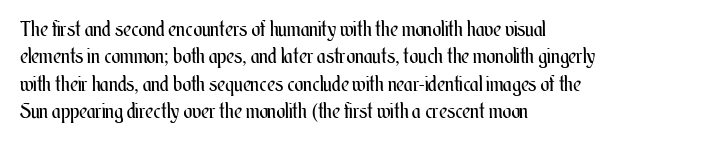
The image shows 21 px text type, upright; set left-aligned, normal line spacing (1.3x), normal letter spacing, not underlined.
